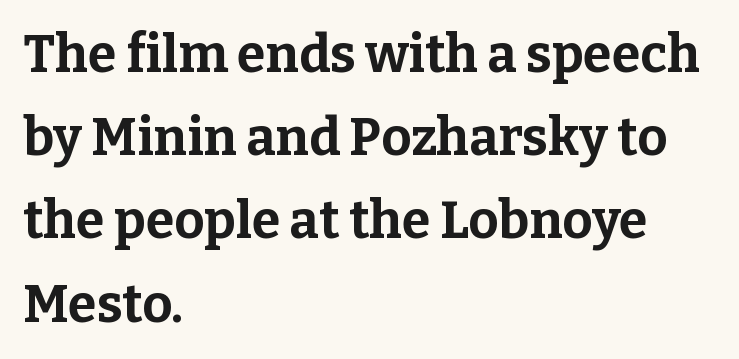
The image shows 52 px bold serif type, upright; set left-aligned, normal line spacing (1.6x), normal letter spacing, not underlined; low stroke contrast and a medium x-height.
